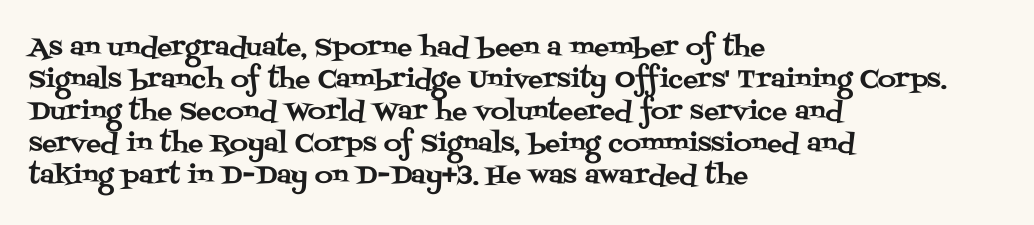
Summary of vertical rhythm: regular, with standard interline spacing. The string is rendered with underlining switched off. This rendering uses left alignment, leaving the right contour irregular. The lettering stays uniformly vertical, giving the passage a roman look. The horizontal fit of the characters is conventional and even.
